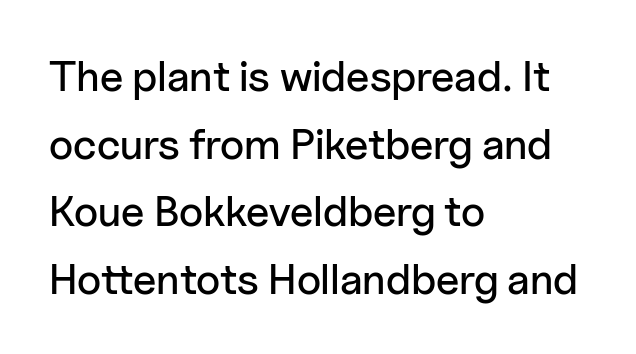
Q: Is the text italic (slanted)? A: No, it is upright.
Q: Is the typeface a serif or a sans-serif typeface? A: Sans-serif.
Q: Is the text underlined? A: No.
Q: How is the paragraph aligned? A: Left-aligned.
Q: Is the spacing between letters normal or unusually wide? A: Normal.
Q: Is the spacing between lines tight, normal or loose? A: Normal.
Q: Width (condensed, normal, or wide)? A: Normal.
Q: Stroke contrast? A: Low.
Q: x-height? A: Medium.
Q: Monospaced? A: No.
